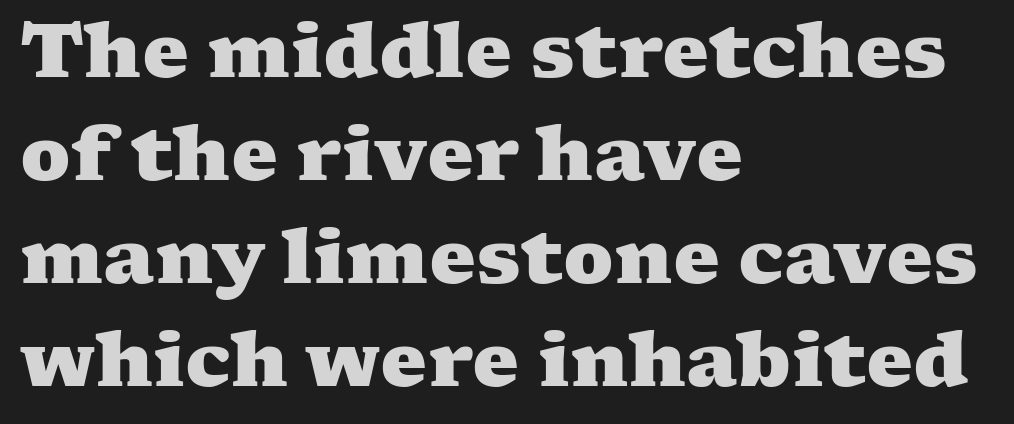
The image shows 74 px heavy, wide serif type; set left-aligned, normal line spacing (1.39x), normal letter spacing, not underlined; medium stroke contrast and a medium x-height.
